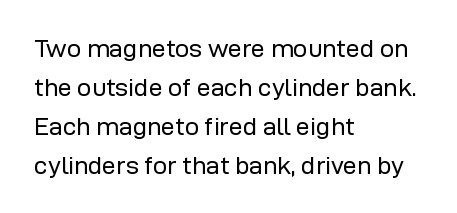
The image shows 25 px text type, upright; set left-aligned, normal line spacing (1.56x), normal letter spacing, not underlined.
